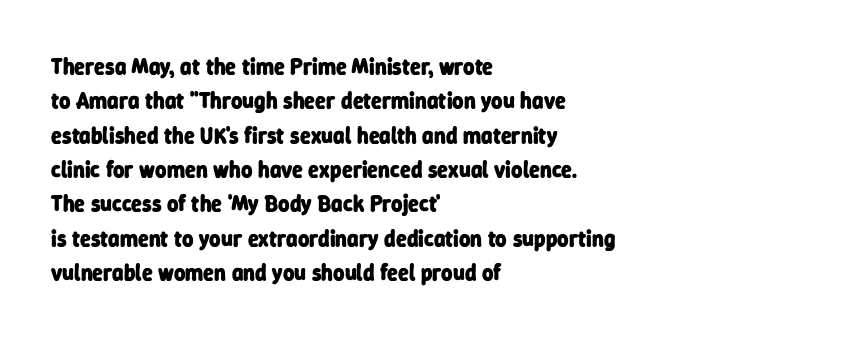
The space directly below the letters is spotless. Visually the block forms a straight wall on the left and a jagged coastline on the right. Inter-character spacing is left at the font's built-in metrics. Heavy, bold letterforms. Regular leading.
